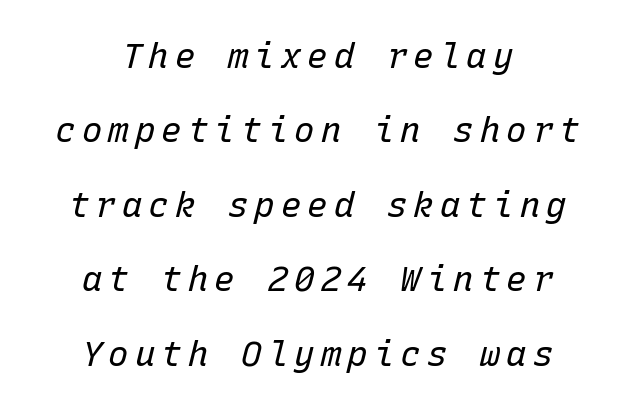
{"italic": "yes", "lean": "right", "slant_degrees": 15, "bold": "no", "weight": "regular", "width": "normal", "stroke_contrast": "low", "x_height": "medium", "monospaced": "yes", "underline": "no", "align": "center", "line_spacing": "loose", "line_spacing_ratio": 2.19, "glyph_px": 34}
